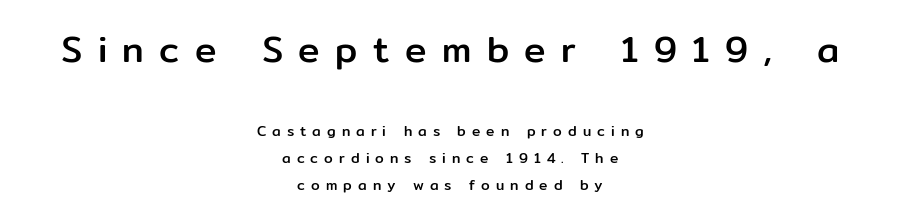
{"serif": "no", "italic": "no", "width": "normal", "stroke_contrast": "low", "x_height": "medium", "monospaced": "no", "underline": "no", "align": "center", "line_spacing": "loose", "line_spacing_ratio": 1.94, "letter_spacing": "wide", "letter_spacing_em": 0.43, "larger_block": "first", "size_ratio": 2.57, "glyph_px": 36}
